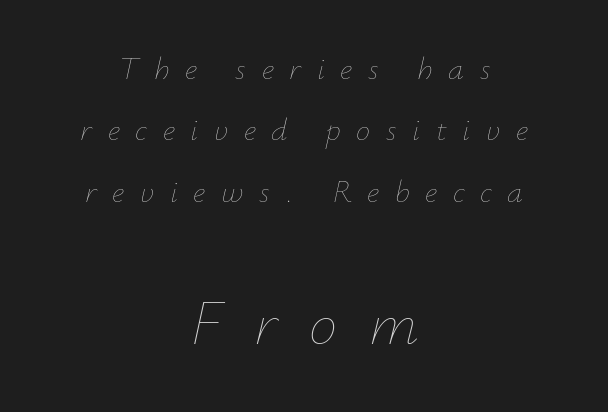
These lines have a slow, spaced-out rhythm from letter to letter. Small over large — that's the arrangement of the two blocks here. Bare-footed words on every line. The text block is weighted toward neither margin, spreading evenly from the middle.
